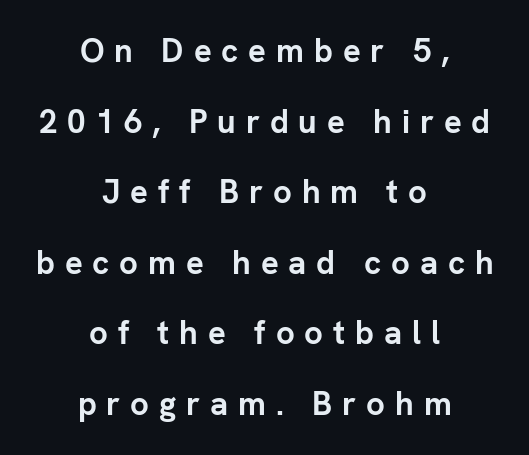
{"serif": "no", "italic": "no", "bold": "yes", "weight": "semibold", "width": "normal", "stroke_contrast": "low", "x_height": "medium", "monospaced": "no", "underline": "no", "align": "center", "line_spacing": "loose", "line_spacing_ratio": 2.14, "letter_spacing": "wide", "letter_spacing_em": 0.3, "glyph_px": 33}
